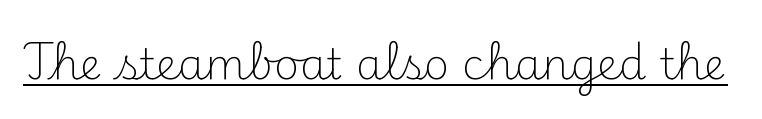
The image shows 43 px light serif type, upright; set normal letter spacing, underlined; medium stroke contrast and a small x-height.
